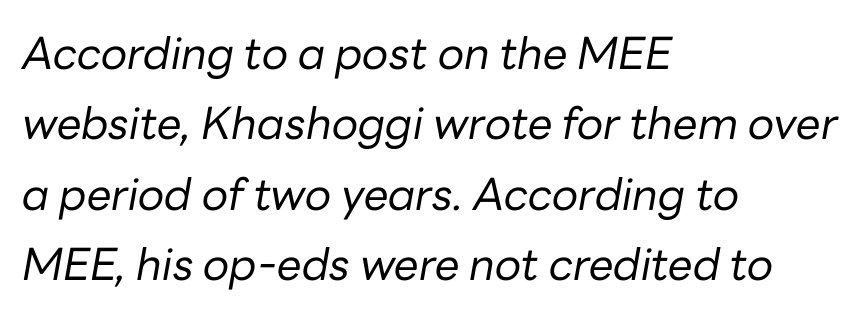
The font sits on the lighter half of the weight spectrum, regular included. The face used here is proportionally spaced, like ordinary book or web type. One-word summary of the alignment: left. The line texture is even and compact thanks to regular tracking. The axis of the letterforms is tilted away from vertical.
